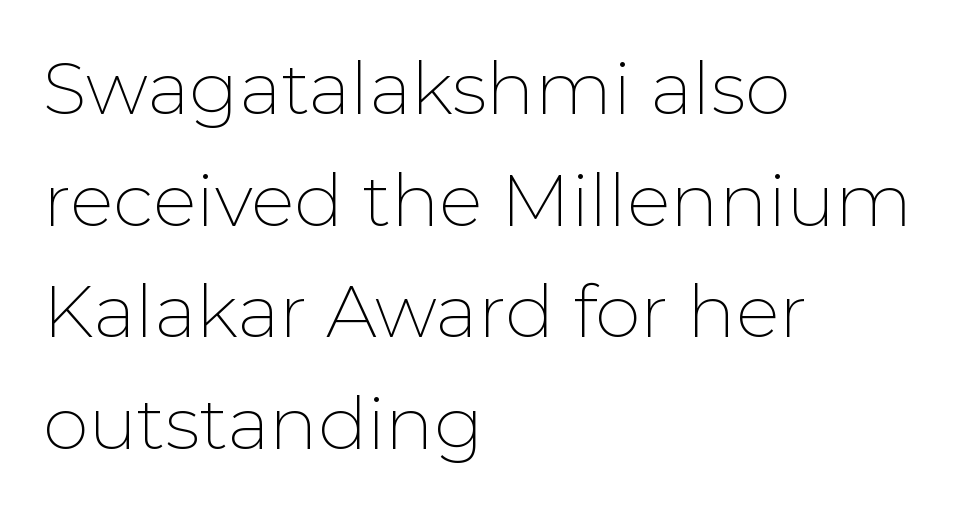
One glance says typical: line gaps are just what's usual. Rendered with straight, roman letterforms. Looks like regular typesetting: each glyph gets only the width it needs. What stands out about the letter spacing? Nothing — it is the standard amount.
